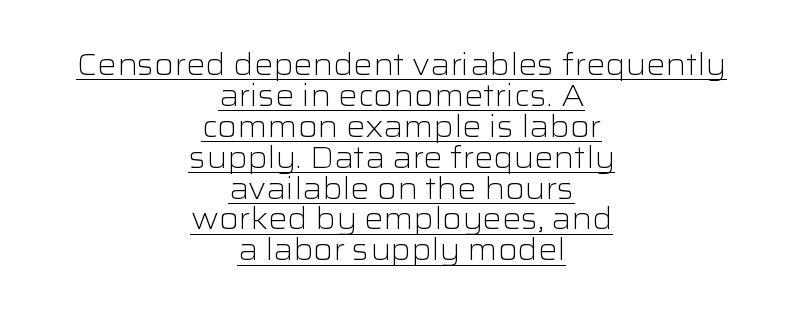
{"serif": "no", "italic": "no", "bold": "no", "weight": "light", "width": "wide", "stroke_contrast": "low", "x_height": "medium", "monospaced": "no", "underline": "yes", "align": "center", "line_spacing": "tight", "line_spacing_ratio": 1.03, "letter_spacing": "normal", "letter_spacing_em": 0.0, "glyph_px": 30}
